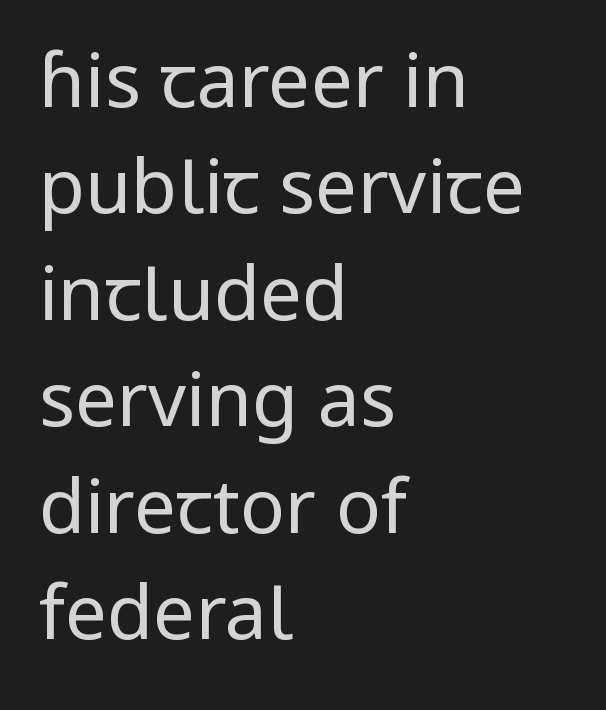
{"serif": "no", "italic": "no", "bold": "no", "weight": "regular", "width": "normal", "stroke_contrast": "low", "x_height": "medium", "monospaced": "no", "underline": "no", "align": "left", "line_spacing": "normal", "line_spacing_ratio": 1.42, "letter_spacing": "normal", "letter_spacing_em": 0.0, "glyph_px": 75}
